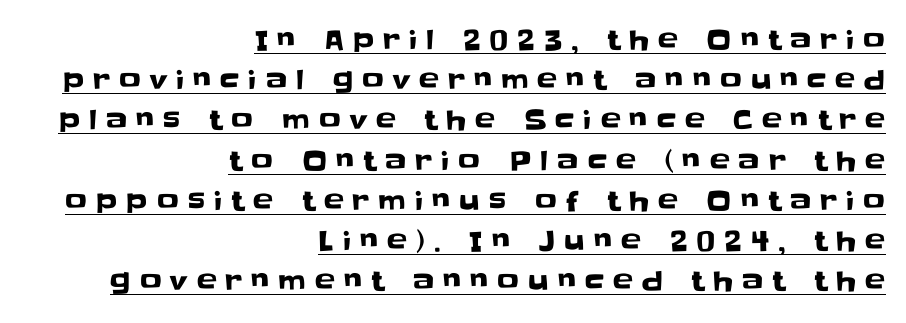
Observe the wide spacing: letters keep a clear distance from each other. A normal amount of white space separates one row of letters from the next. Every word sits above its own underline. The ragged edge is on the left, which tells us the setting is flush right. Italic: no, the glyphs are upright roman.
